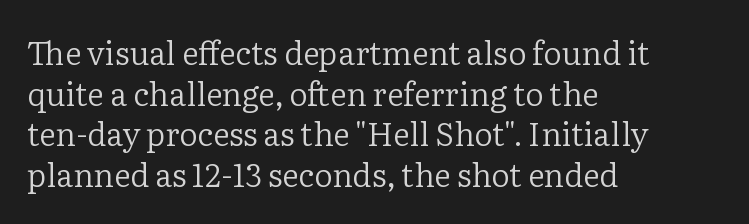
Q: Is the text bold? A: No.
Q: Is the text italic (slanted)? A: No, it is upright.
Q: Is the typeface a serif or a sans-serif typeface? A: Serif.
Q: Is the text underlined? A: No.
Q: How is the paragraph aligned? A: Left-aligned.
Q: Is the spacing between letters normal or unusually wide? A: Normal.
Q: Is the spacing between lines tight, normal or loose? A: Normal.
Q: Width (condensed, normal, or wide)? A: Normal.
Q: Stroke contrast? A: Low.
Q: x-height? A: Medium.
Q: Monospaced? A: No.
